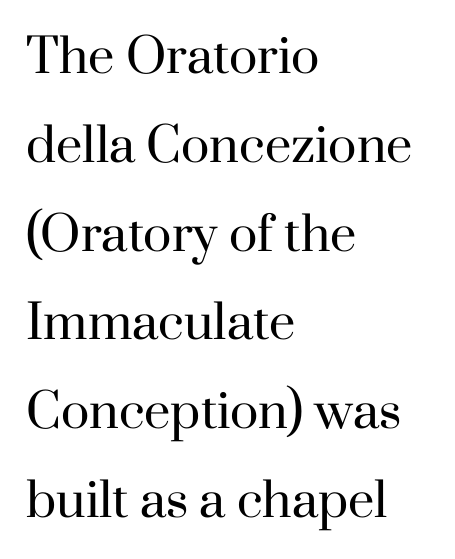
Yep, those are serifs on the letters. The zone under the glyphs is completely vacant. There is no visible air inserted between adjacent glyphs. Stems and bowls with no extra thickness — not bold. Notice how the passage keeps a crisp vertical edge on the left only.
